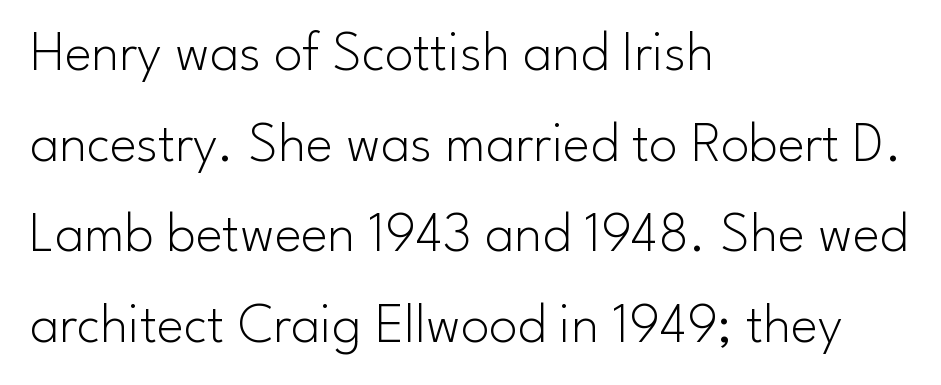
The image shows 57 px light sans-serif type, upright; set left-aligned, normal line spacing (1.59x), normal letter spacing, not underlined; low stroke contrast and a small x-height.
